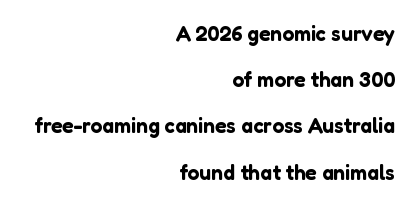
Does the leading feel generous? Absolutely, it's lavish. The face used here is rendered with its standard letterfit. The passage shown is not underscored anywhere. All the whitespace from short lines collects on the left. Every stem runs plumb, perpendicular to the baseline.
